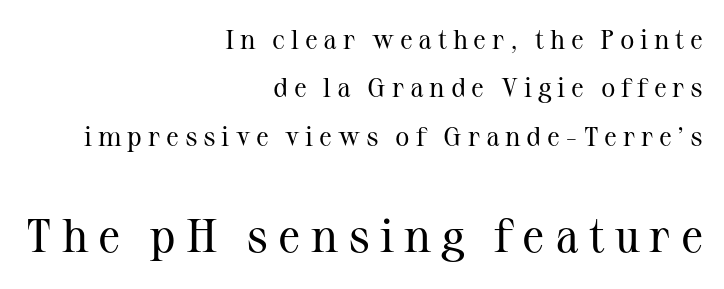
Check where the strokes stop: tiny serifs finish them off. Bigger letters appear in the bottom chunk; the top chunk is reduced. Words appear elongated and porous because spacing is wide. Proportional: the letters do not fall into vertical columns. The paragraph shown leans on its right margin.
